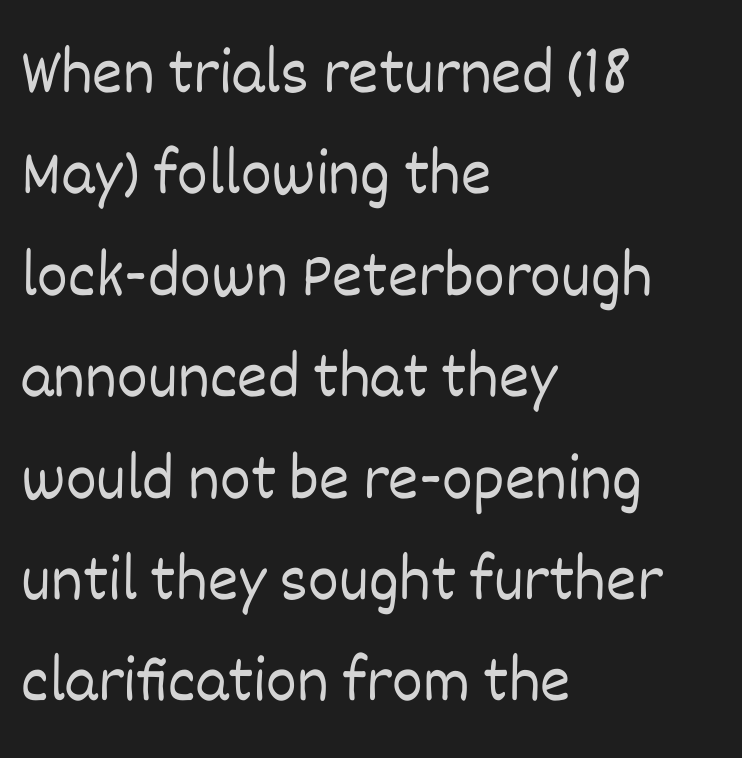
Q: Is the text bold? A: No.
Q: Is the text italic (slanted)? A: No, it is upright.
Q: Is the text underlined? A: No.
Q: How is the paragraph aligned? A: Left-aligned.
Q: Is the spacing between letters normal or unusually wide? A: Normal.
Q: Is the spacing between lines tight, normal or loose? A: Normal.
Q: Width (condensed, normal, or wide)? A: Normal.
Q: Stroke contrast? A: Low.
Q: x-height? A: Large.
Q: Monospaced? A: No.
